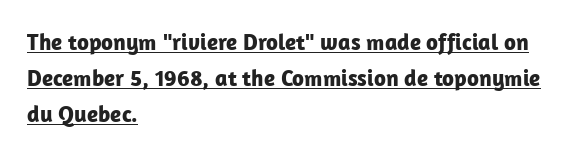
Glyph-to-glyph distance matches everyday printed text. The face used here has the dense, thick strokes of a bold. Rendered with straight, roman letterforms. Is the block centered? No — it sits flush against the left margin.
